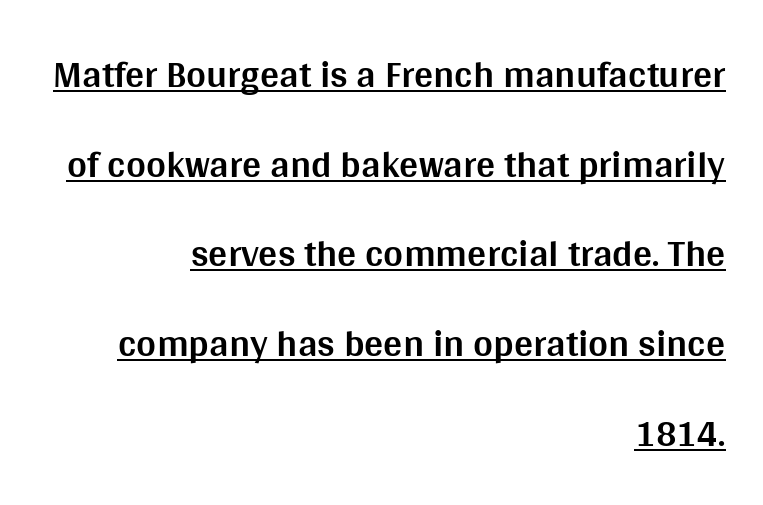
A roman cut, with each character standing at attention. The tracking reads as untouched default to a designer's eye. The designer dialed line spacing up above the default. The ragged edge is on the left, which tells us the setting is flush right. Character widths vary here, with narrow letters taking less room than wide ones.
